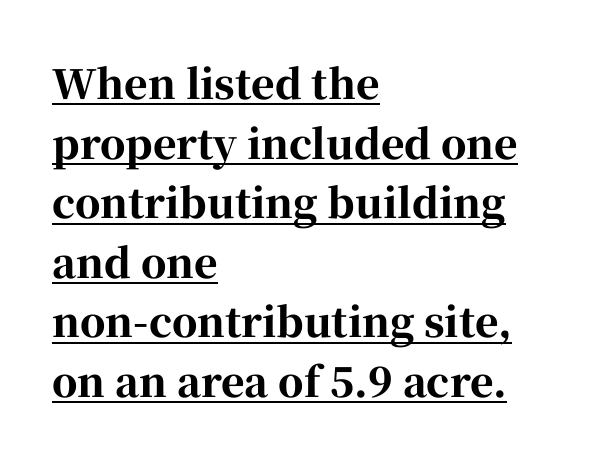
The image shows 40 px bold serif type, upright; set left-aligned, normal line spacing (1.49x), normal letter spacing, underlined; high stroke contrast and a medium x-height.
